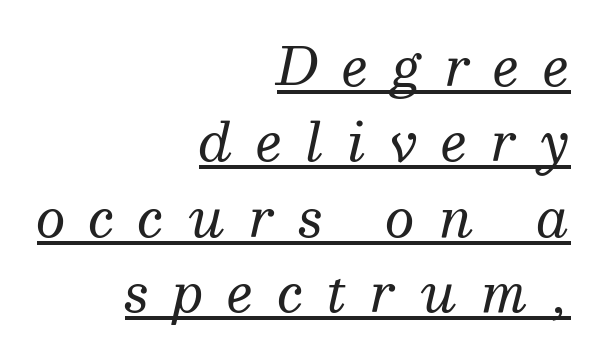
The image shows 52 px regular-weight serif type, italic (leaning right); set right-aligned, normal line spacing (1.45x), unusually wide letter spacing (+0.46 em), underlined; medium stroke contrast and a medium x-height.
